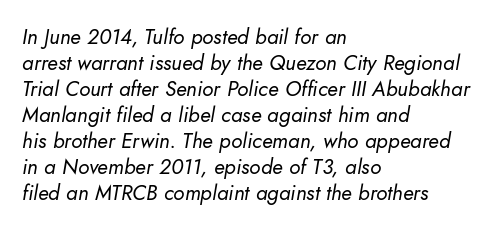
The image shows 21 px text type, italic (leaning right); set left-aligned, line spacing 1.24x, normal letter spacing, not underlined.
